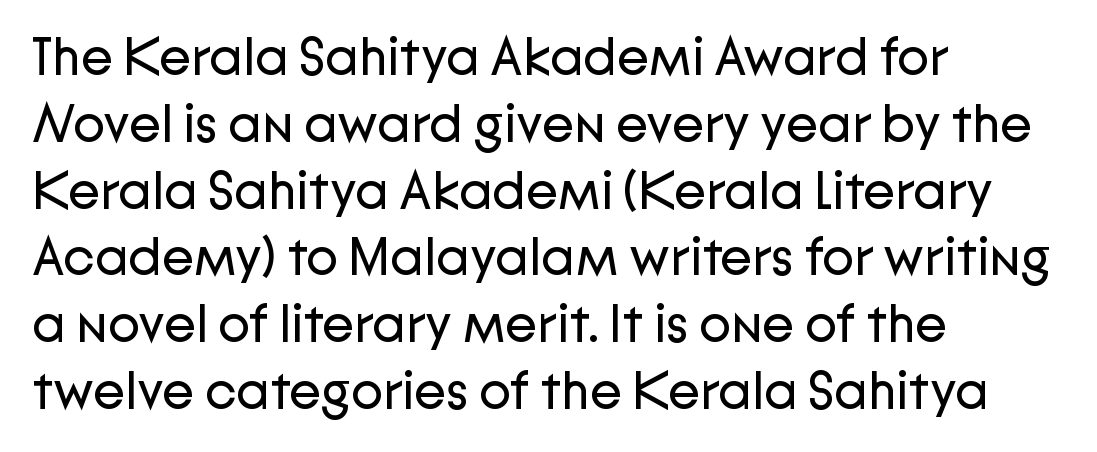
Q: Is the text bold? A: No.
Q: Is the text italic (slanted)? A: No, it is upright.
Q: Is the typeface a serif or a sans-serif typeface? A: Sans-serif.
Q: Is the text underlined? A: No.
Q: How is the paragraph aligned? A: Left-aligned.
Q: Is the spacing between letters normal or unusually wide? A: Normal.
Q: Is the spacing between lines tight, normal or loose? A: Normal.
Q: Width (condensed, normal, or wide)? A: Normal.
Q: Stroke contrast? A: Low.
Q: x-height? A: Medium.
Q: Monospaced? A: No.
